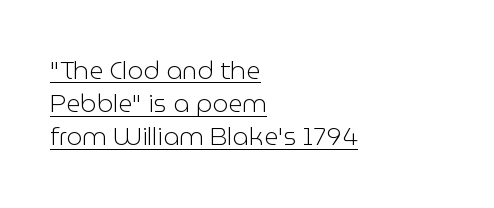
The image shows 25 px text type, upright; set left-aligned, normal line spacing (1.33x), normal letter spacing, underlined.
